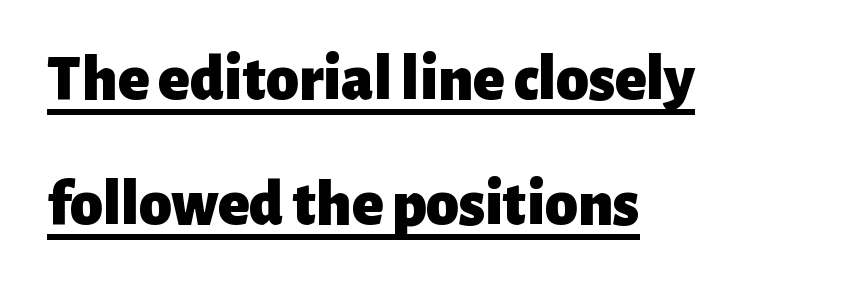
The image shows 65 px heavy sans-serif type, upright; set left-aligned, loose line spacing (1.93x), normal letter spacing, underlined; low stroke contrast and a medium x-height.
